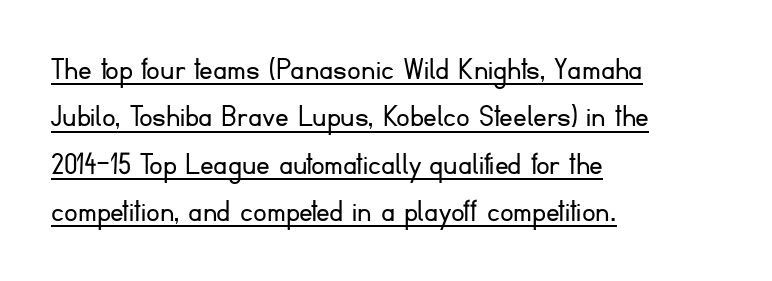
{"serif": "no", "italic": "no", "bold": "no", "weight": "light", "width": "normal", "stroke_contrast": "low", "x_height": "small", "monospaced": "no", "underline": "yes", "align": "left", "line_spacing": "normal", "line_spacing_ratio": 1.39, "letter_spacing": "normal", "letter_spacing_em": 0.0, "glyph_px": 34}
